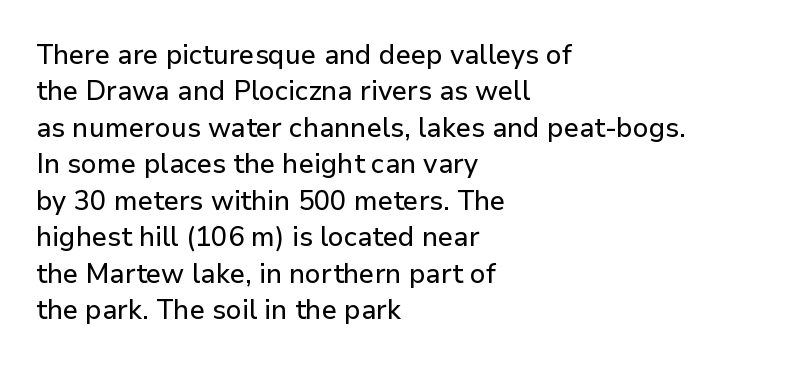
Q: Is the text italic (slanted)? A: No, it is upright.
Q: Is the text underlined? A: No.
Q: How is the paragraph aligned? A: Left-aligned.
Q: Is the spacing between letters normal or unusually wide? A: Normal.
Q: Is the spacing between lines tight, normal or loose? A: Normal.
